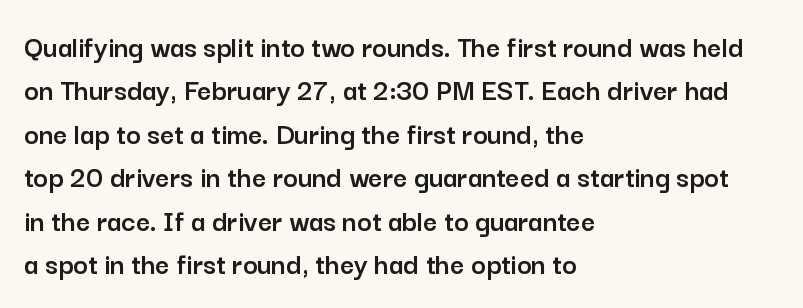
A roman cut, with each character standing at attention. The paragraph shown leans on its left margin. Check the space under the baseline: it is left empty. The face used here is proportionally spaced, like ordinary book or web type. The face used here is rendered with its standard letterfit. Compared with typical paragraphs, the rows here are spaced about the same.
